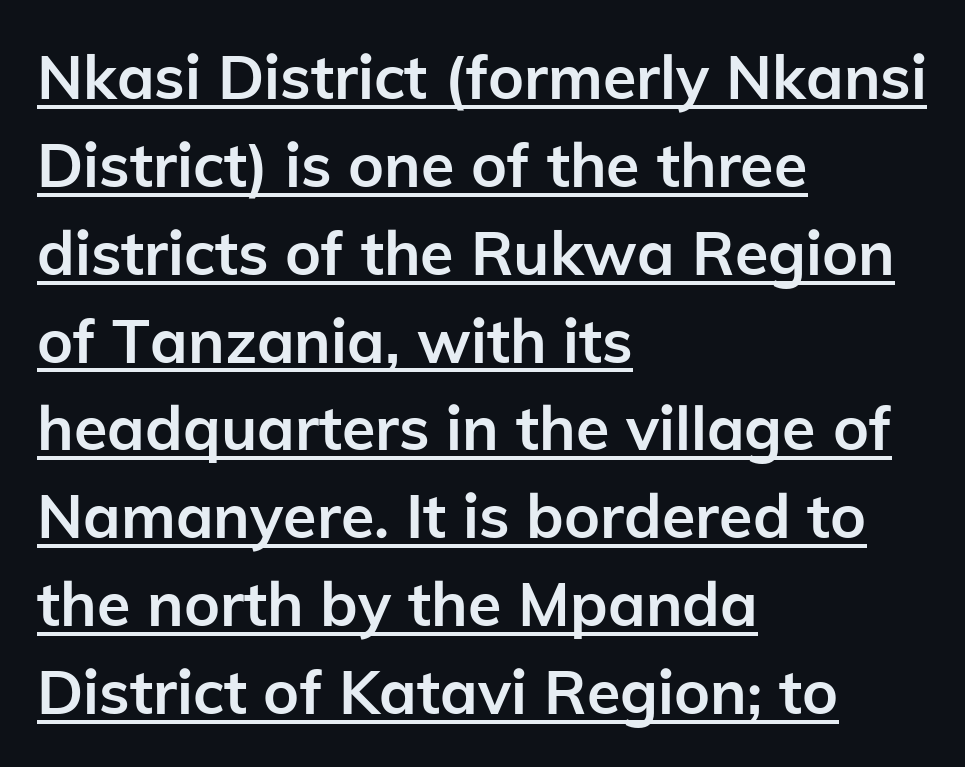
{"serif": "no", "italic": "no", "bold": "yes", "weight": "semibold", "width": "normal", "stroke_contrast": "low", "x_height": "medium", "monospaced": "no", "underline": "yes", "align": "left", "line_spacing": "normal", "line_spacing_ratio": 1.44, "letter_spacing": "normal", "letter_spacing_em": 0.0, "glyph_px": 61}
